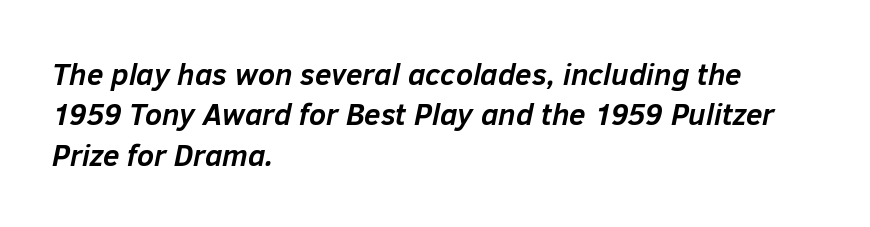
Q: Is the text bold? A: Yes.
Q: Is the text italic (slanted)? A: Yes, it leans right by about 12 degrees.
Q: Is the text underlined? A: No.
Q: How is the paragraph aligned? A: Left-aligned.
Q: Is the spacing between letters normal or unusually wide? A: Normal.
Q: Is the spacing between lines tight, normal or loose? A: Normal.
Q: Width (condensed, normal, or wide)? A: Normal.
Q: Stroke contrast? A: Low.
Q: x-height? A: Medium.
Q: Monospaced? A: No.
